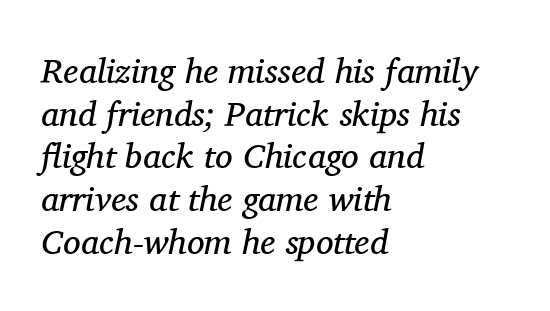
The image shows 35 px regular-weight serif type, italic (leaning right); set left-aligned, line spacing 1.22x, normal letter spacing, not underlined; medium stroke contrast and a medium x-height.
